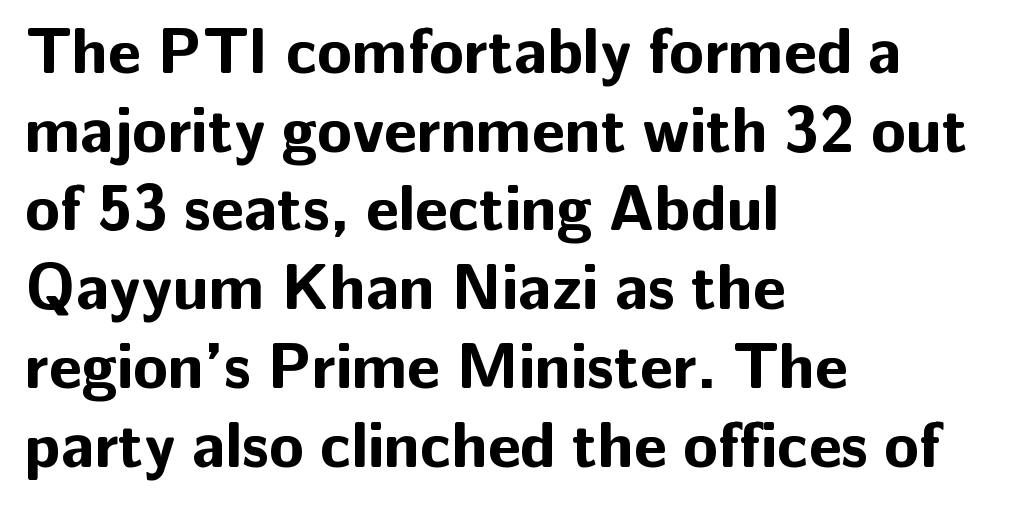
Q: Is the text bold? A: Yes.
Q: Is the text italic (slanted)? A: No, it is upright.
Q: Is the typeface a serif or a sans-serif typeface? A: Sans-serif.
Q: Is the text underlined? A: No.
Q: How is the paragraph aligned? A: Left-aligned.
Q: Is the spacing between letters normal or unusually wide? A: Normal.
Q: Width (condensed, normal, or wide)? A: Normal.
Q: Stroke contrast? A: Low.
Q: x-height? A: Medium.
Q: Monospaced? A: No.
